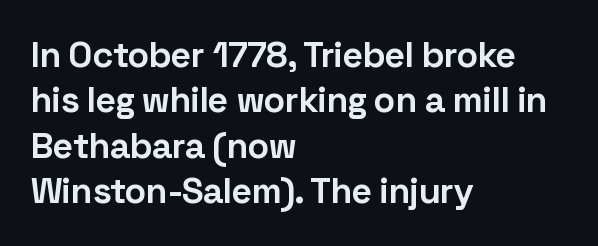
{"serif": "no", "italic": "no", "bold": "yes", "weight": "bold", "width": "normal", "stroke_contrast": "low", "x_height": "medium", "monospaced": "no", "underline": "no", "align": "left", "line_spacing": "normal", "line_spacing_ratio": 1.26, "letter_spacing": "normal", "letter_spacing_em": 0.0, "glyph_px": 36}
